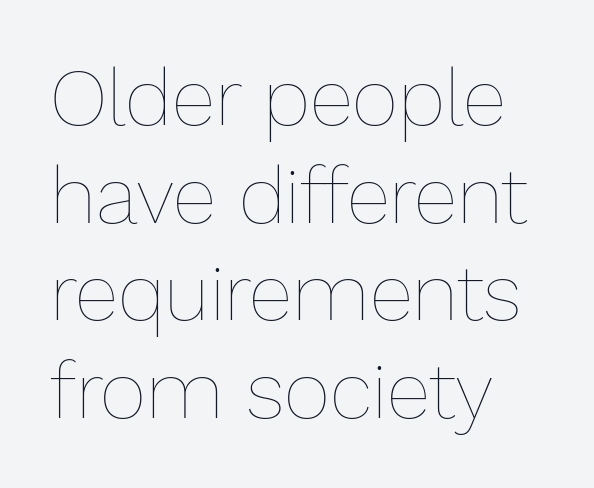
{"italic": "no", "bold": "no", "weight": "thin", "width": "normal", "stroke_contrast": "low", "x_height": "medium", "monospaced": "no", "underline": "no", "align": "left", "line_spacing_ratio": 1.22, "letter_spacing": "normal", "letter_spacing_em": 0.0, "glyph_px": 80}
